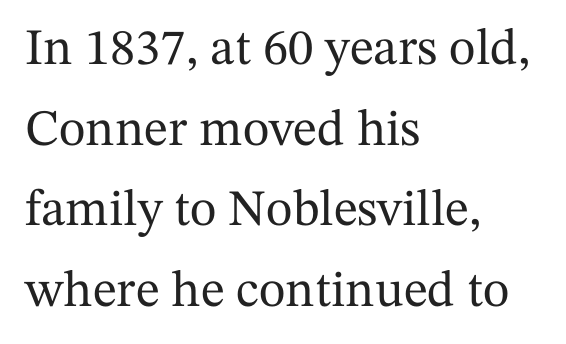
The image shows 51 px serif type, upright; set left-aligned, normal line spacing (1.58x), normal letter spacing, not underlined; medium stroke contrast and a medium x-height.
